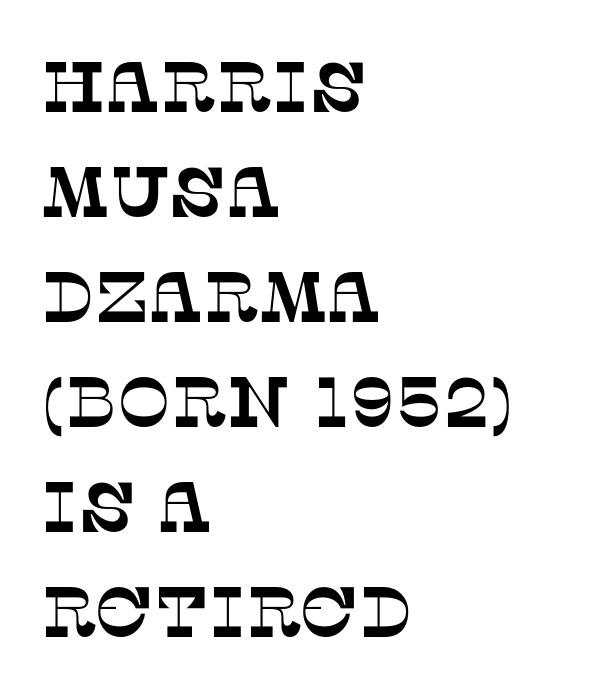
The image shows 71 px serif type; set left-aligned, normal line spacing (1.48x), normal letter spacing, not underlined; low stroke contrast and a large x-height.
